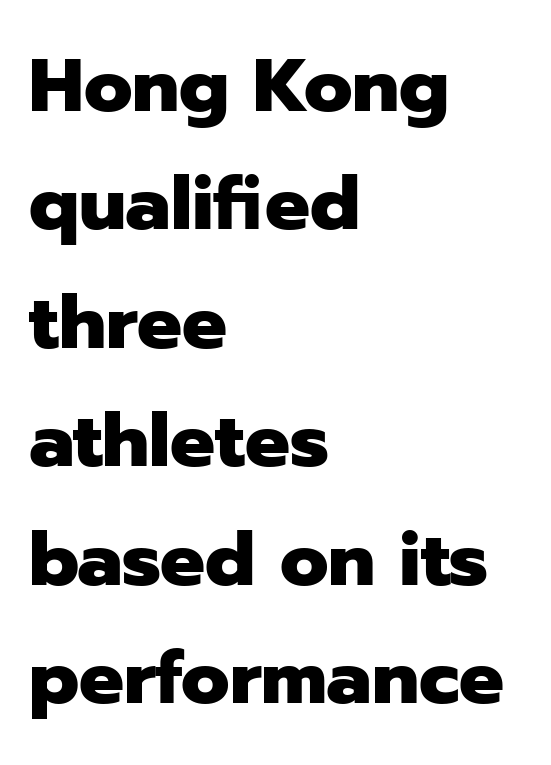
This sample keeps an unexceptional amount of space between lines. Characters remain perfectly vertical along every line. The typesetting leans heavy: a genuine bold. Decoration check: the copy has no underline. The face used here is rendered with its standard letterfit.
